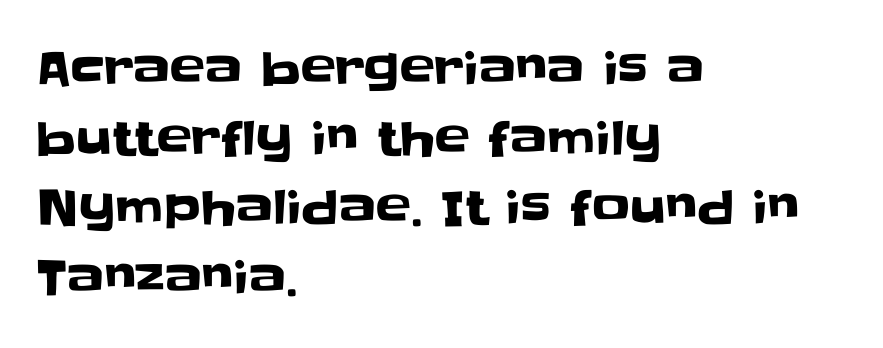
Here the designer chose a conventional face with non-uniform glyph widths. The gap between lines stays unmarked. A typesetter would mark this as roman, not italic. Note: no serifs on the glyphs. Notice how descenders clear the ascenders below comfortably — that's standard leading. Compared with a centered layout, this one pins lines to the left instead.
